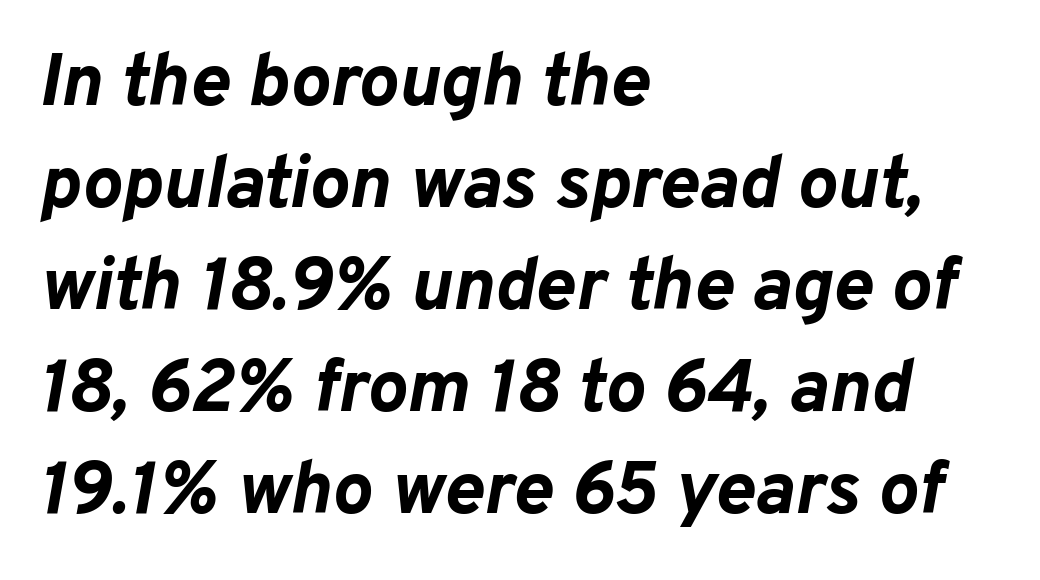
The image shows 75 px bold type, italic (leaning right); set left-aligned, normal line spacing (1.36x), normal letter spacing, not underlined; low stroke contrast and a medium x-height.
